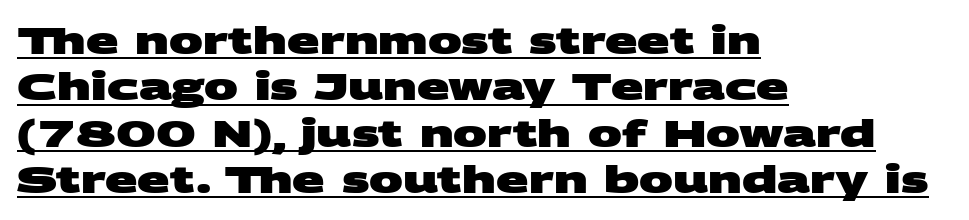
Q: Is the text bold? A: Yes.
Q: Is the typeface a serif or a sans-serif typeface? A: Sans-serif.
Q: Is the text underlined? A: Yes.
Q: How is the paragraph aligned? A: Left-aligned.
Q: Is the spacing between letters normal or unusually wide? A: Normal.
Q: Width (condensed, normal, or wide)? A: Wide.
Q: Stroke contrast? A: Medium.
Q: x-height? A: Large.
Q: Monospaced? A: No.
